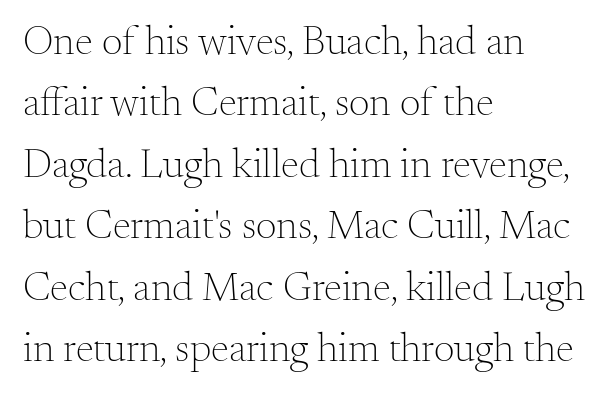
Q: Is the text bold? A: No.
Q: Is the text italic (slanted)? A: No, it is upright.
Q: Is the typeface a serif or a sans-serif typeface? A: Serif.
Q: Is the text underlined? A: No.
Q: How is the paragraph aligned? A: Left-aligned.
Q: Is the spacing between letters normal or unusually wide? A: Normal.
Q: Is the spacing between lines tight, normal or loose? A: Normal.
Q: Width (condensed, normal, or wide)? A: Normal.
Q: Stroke contrast? A: Medium.
Q: x-height? A: Small.
Q: Monospaced? A: No.
